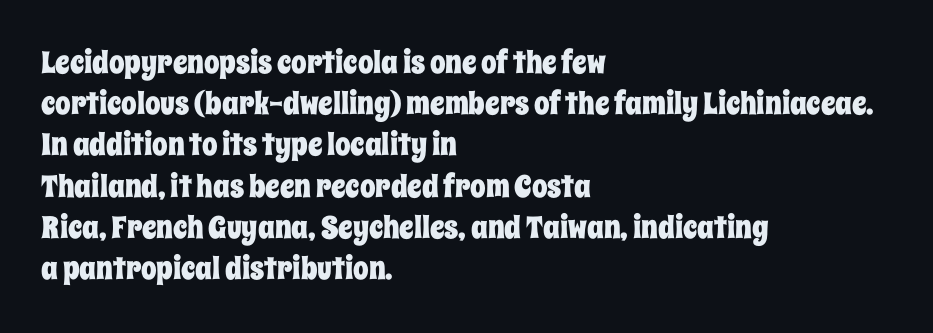
One glance says typical: line gaps are just what's usual. Visually the block forms a straight wall on the left and a jagged coastline on the right. Inter-character spacing is left at the font's built-in metrics. Rendered with straight, roman letterforms. The strip under each line holds only bare page. Character widths vary here, with narrow letters taking less room than wide ones.
